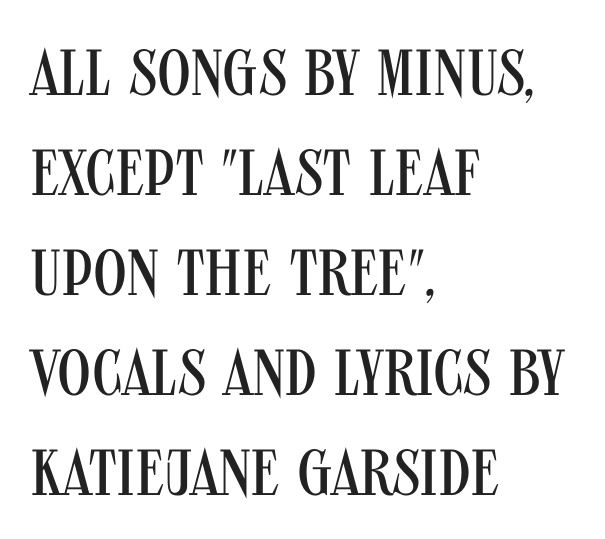
Each line starts at the same left margin while the right side varies. Stems here are at most as thick as an everyday book face. No extra tracking has been applied to these lines. Each row of text sits above clean, open space.
